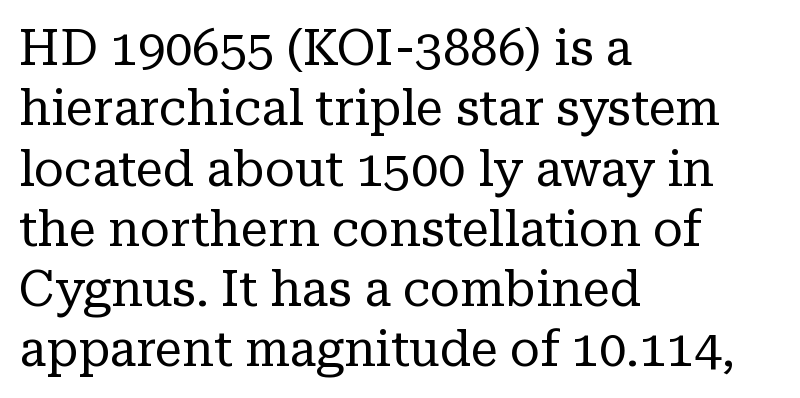
Q: Is the text bold? A: No.
Q: Is the text italic (slanted)? A: No, it is upright.
Q: Is the typeface a serif or a sans-serif typeface? A: Serif.
Q: Is the text underlined? A: No.
Q: How is the paragraph aligned? A: Left-aligned.
Q: Is the spacing between letters normal or unusually wide? A: Normal.
Q: Width (condensed, normal, or wide)? A: Normal.
Q: Stroke contrast? A: Low.
Q: x-height? A: Medium.
Q: Monospaced? A: No.
